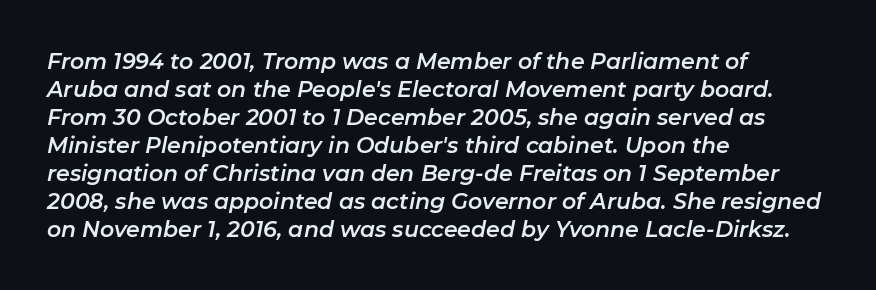
{"italic": "yes", "lean": "right", "slant_degrees": 11, "underline": "no", "align": "left", "line_spacing": "normal", "line_spacing_ratio": 1.27, "letter_spacing": "normal", "letter_spacing_em": 0.0, "glyph_px": 22}
